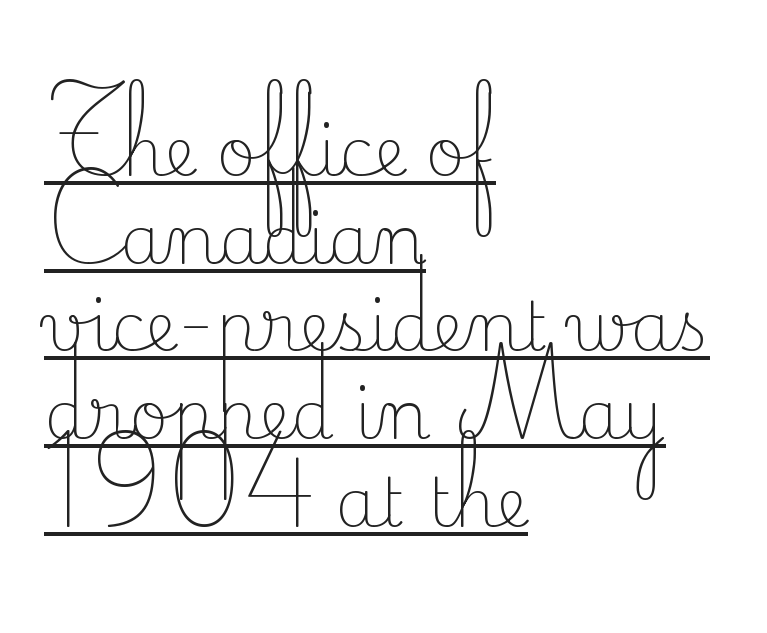
{"serif": "yes", "italic": "no", "bold": "no", "weight": "light", "width": "normal", "stroke_contrast": "low", "x_height": "small", "monospaced": "no", "underline": "yes", "align": "left", "line_spacing": "normal", "line_spacing_ratio": 1.29, "letter_spacing": "normal", "letter_spacing_em": 0.0, "glyph_px": 68}
